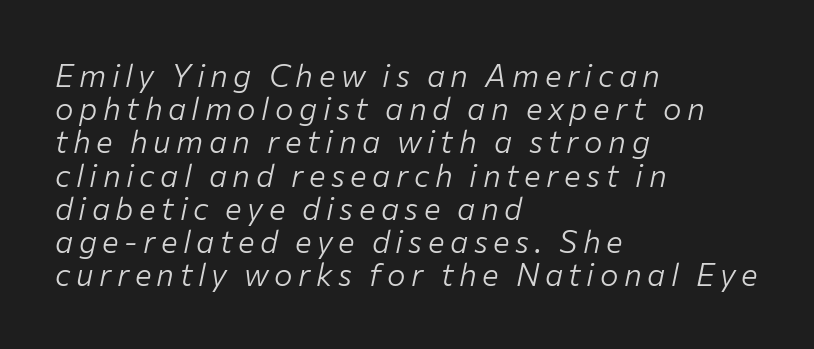
{"italic": "yes", "lean": "right", "slant_degrees": 12, "bold": "no", "weight": "light", "width": "normal", "stroke_contrast": "low", "x_height": "medium", "monospaced": "no", "underline": "no", "align": "left", "line_spacing": "tight", "line_spacing_ratio": 1.07, "glyph_px": 31}
